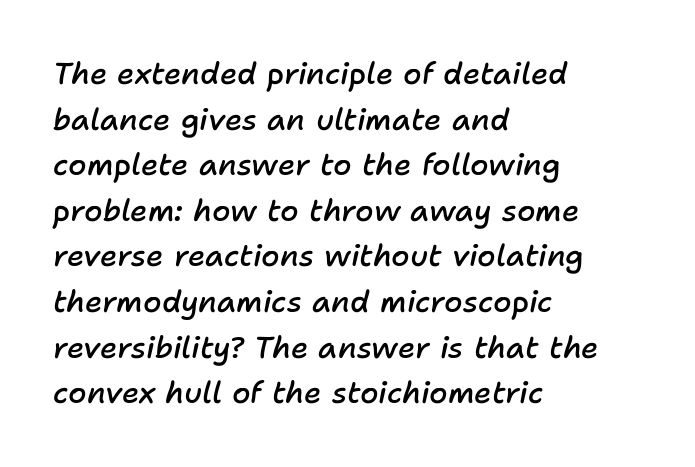
The image shows 30 px semibold type, italic (leaning right); set left-aligned, normal line spacing (1.52x), normal letter spacing, not underlined; low stroke contrast and a medium x-height.
